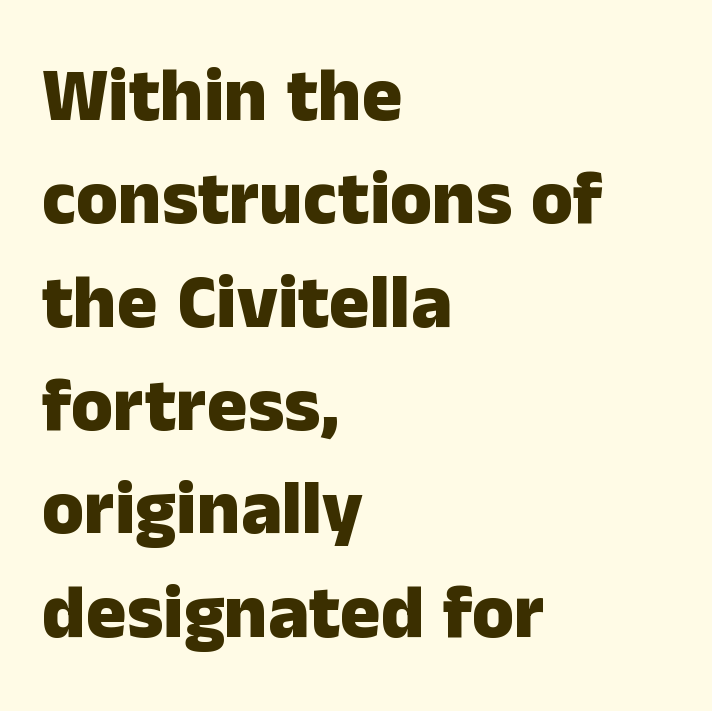
{"serif": "no", "italic": "no", "bold": "yes", "weight": "heavy", "width": "normal", "stroke_contrast": "low", "x_height": "medium", "monospaced": "no", "underline": "no", "align": "left", "line_spacing": "normal", "line_spacing_ratio": 1.36, "letter_spacing": "normal", "letter_spacing_em": 0.0, "glyph_px": 76}
